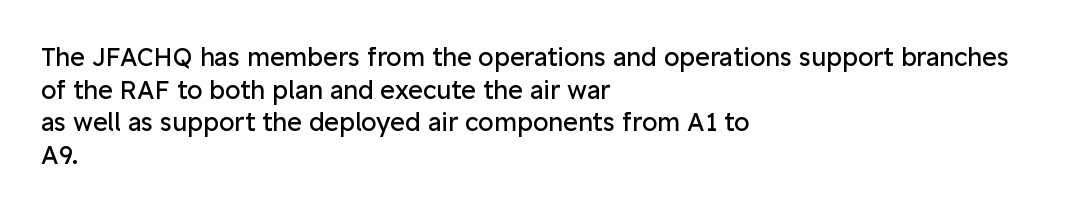
What's the leading like? Ordinary, nothing unusual. The passage shown has conventional tracking throughout. The typography opts for an upright posture over an oblique one. The passage is arranged the way most books set body copy — flush left.
